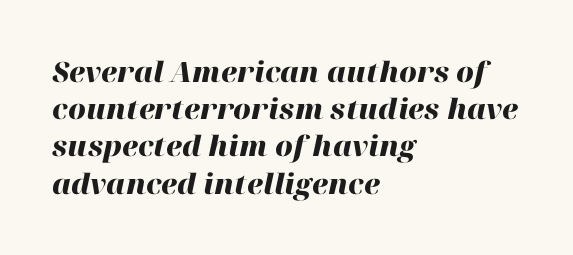
One glance says typical: line gaps are just what's usual. Words appear dense and cohesive because spacing is normal. These lines were composed using italics. You'd pick this weight for a headline — it's a proper bold.
